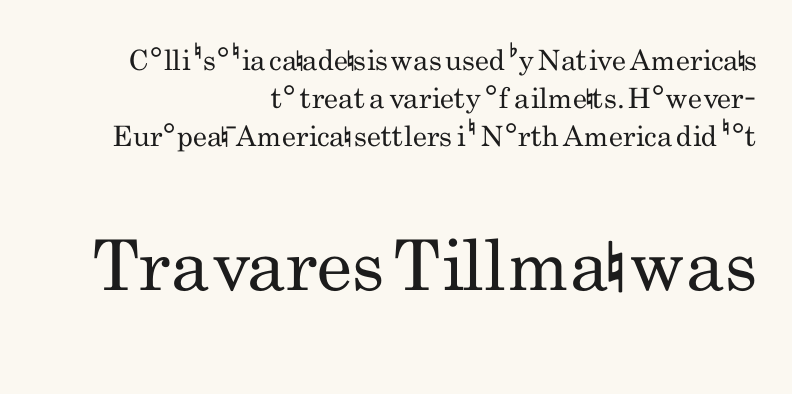
{"serif": "no", "italic": "no", "bold": "no", "weight": "regular", "width": "condensed", "stroke_contrast": "low", "x_height": "small", "monospaced": "no", "underline": "no", "align": "right", "line_spacing": "normal", "line_spacing_ratio": 1.35, "letter_spacing": "normal", "letter_spacing_em": 0.0, "larger_block": "second", "size_ratio": 2.5, "glyph_px": 70}
